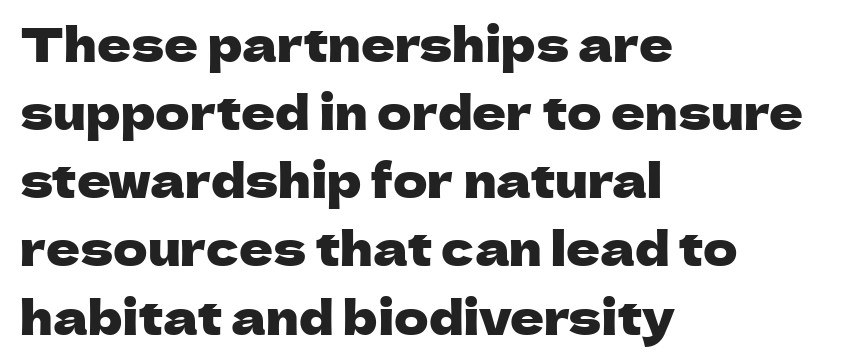
{"serif": "no", "italic": "no", "width": "normal", "stroke_contrast": "low", "x_height": "medium", "monospaced": "no", "underline": "no", "align": "left", "line_spacing": "normal", "line_spacing_ratio": 1.45, "letter_spacing": "normal", "letter_spacing_em": 0.0, "glyph_px": 47}
